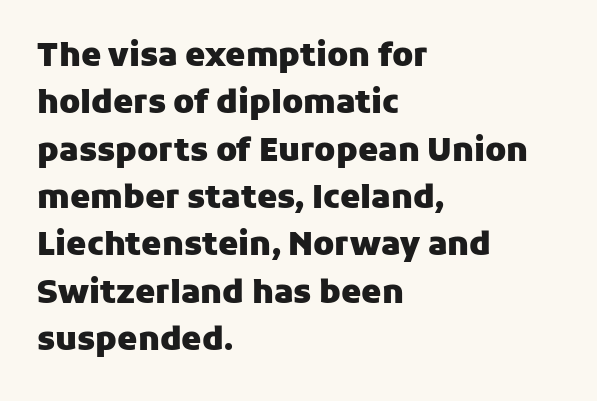
{"serif": "no", "italic": "no", "bold": "yes", "weight": "heavy", "width": "normal", "stroke_contrast": "low", "x_height": "medium", "monospaced": "no", "underline": "no", "align": "left", "line_spacing": "normal", "line_spacing_ratio": 1.48, "letter_spacing": "normal", "letter_spacing_em": 0.0, "glyph_px": 32}
